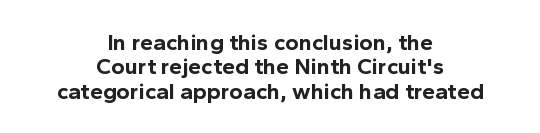
The image shows 23 px bold type, upright; set centered, tight line spacing (1.06x), normal letter spacing, not underlined.
